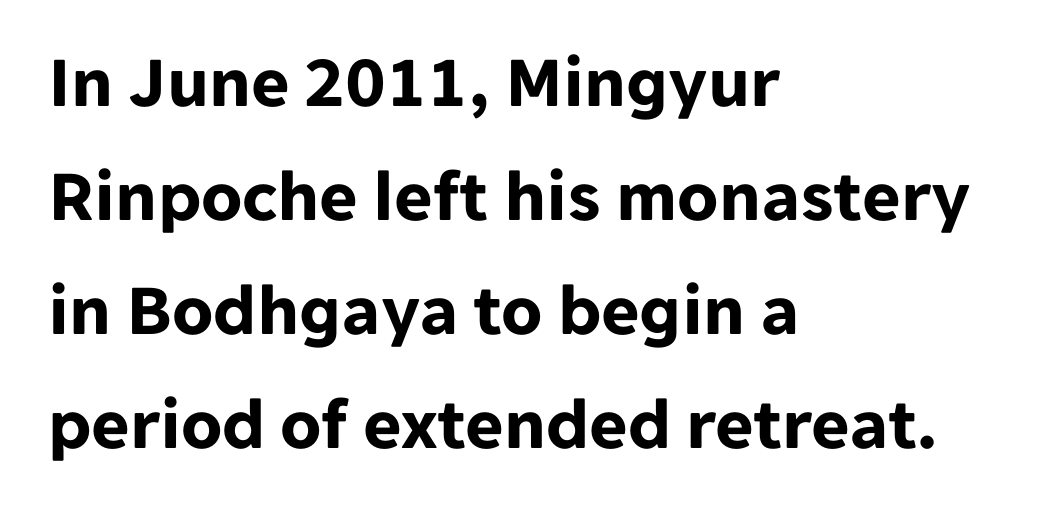
Q: Is the text bold? A: Yes.
Q: Is the text italic (slanted)? A: No, it is upright.
Q: Is the typeface a serif or a sans-serif typeface? A: Sans-serif.
Q: Is the text underlined? A: No.
Q: How is the paragraph aligned? A: Left-aligned.
Q: Is the spacing between letters normal or unusually wide? A: Normal.
Q: Is the spacing between lines tight, normal or loose? A: Normal.
Q: Width (condensed, normal, or wide)? A: Normal.
Q: Stroke contrast? A: Low.
Q: x-height? A: Medium.
Q: Monospaced? A: No.
